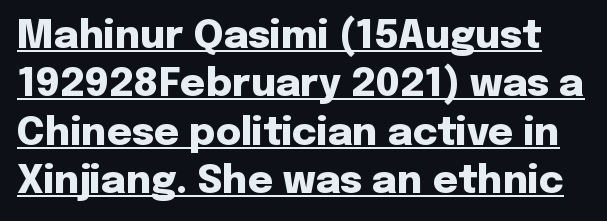
The image shows 39 px heavy sans-serif type, upright; set line spacing 1.24x, normal letter spacing, underlined; low stroke contrast and a medium x-height.
